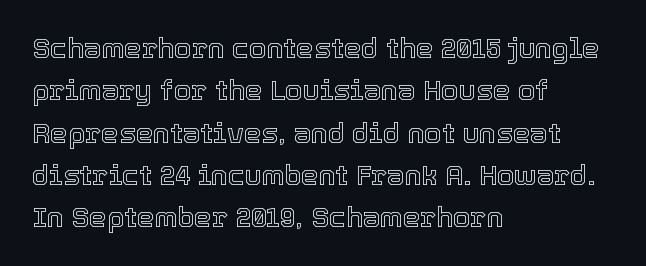
Q: Is the text italic (slanted)? A: No, it is upright.
Q: Is the text underlined? A: No.
Q: How is the paragraph aligned? A: Left-aligned.
Q: Is the spacing between letters normal or unusually wide? A: Normal.
Q: Is the spacing between lines tight, normal or loose? A: Normal.
Q: Width (condensed, normal, or wide)? A: Normal.
Q: x-height? A: Medium.
Q: Monospaced? A: No.
